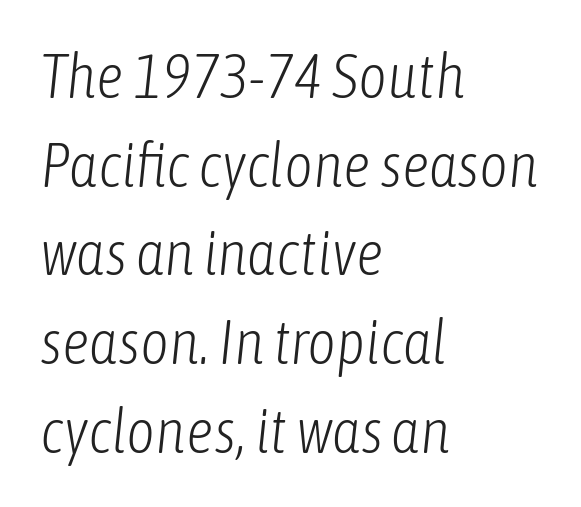
The image shows 62 px light, condensed type, italic (leaning right); set left-aligned, normal line spacing (1.43x), normal letter spacing, not underlined; low stroke contrast and a medium x-height.
